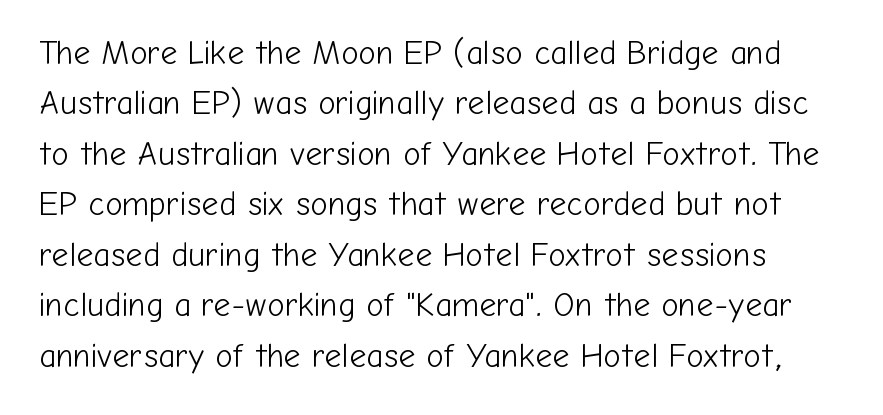
{"serif": "no", "italic": "no", "bold": "no", "weight": "light", "width": "normal", "stroke_contrast": "low", "x_height": "medium", "monospaced": "no", "underline": "no", "line_spacing": "normal", "line_spacing_ratio": 1.53, "letter_spacing": "normal", "letter_spacing_em": 0.0, "glyph_px": 33}
